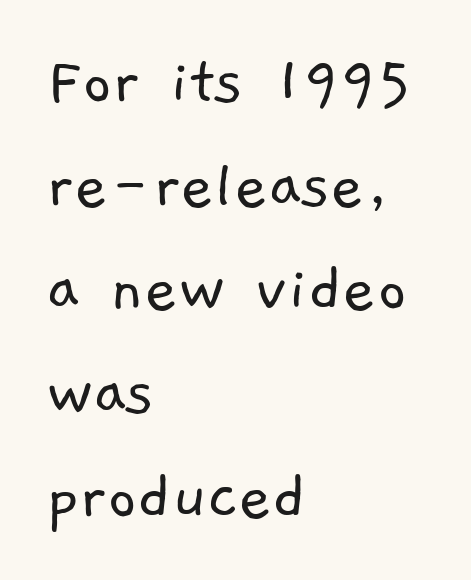
{"serif": "no", "bold": "no", "weight": "light", "width": "normal", "stroke_contrast": "low", "x_height": "medium", "monospaced": "no", "underline": "no", "align": "left", "line_spacing": "normal", "line_spacing_ratio": 1.44, "letter_spacing": "normal", "letter_spacing_em": 0.0, "glyph_px": 72}
